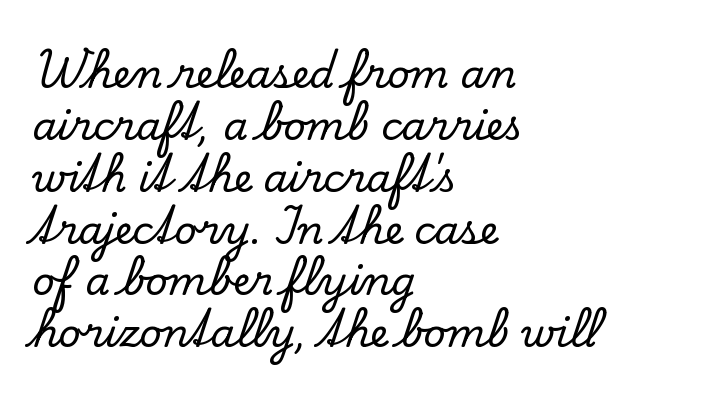
Q: Is the text italic (slanted)? A: Yes.
Q: Is the typeface a serif or a sans-serif typeface? A: Serif.
Q: Is the text underlined? A: No.
Q: How is the paragraph aligned? A: Left-aligned.
Q: Is the spacing between letters normal or unusually wide? A: Normal.
Q: Is the spacing between lines tight, normal or loose? A: Normal.
Q: Width (condensed, normal, or wide)? A: Normal.
Q: Stroke contrast? A: Low.
Q: x-height? A: Small.
Q: Monospaced? A: No.
